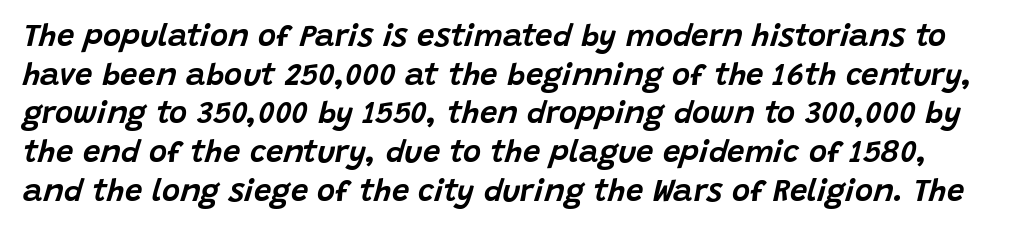
Q: Is the text italic (slanted)? A: Yes, it leans right by about 15 degrees.
Q: Is the text underlined? A: No.
Q: Is the spacing between letters normal or unusually wide? A: Normal.
Q: Is the spacing between lines tight, normal or loose? A: Normal.
Q: Width (condensed, normal, or wide)? A: Normal.
Q: Stroke contrast? A: Low.
Q: x-height? A: Large.
Q: Monospaced? A: No.
